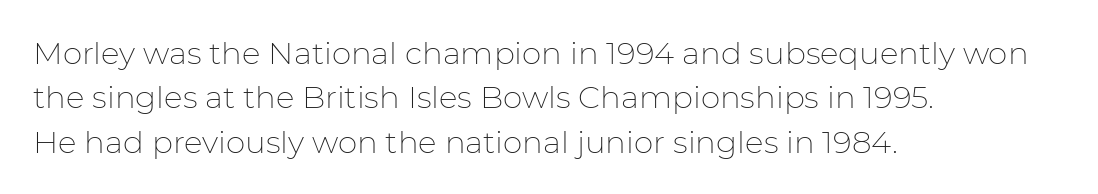
The image shows 31 px thin sans-serif type, upright; set left-aligned, normal line spacing (1.43x), normal letter spacing, not underlined; low stroke contrast and a medium x-height.
